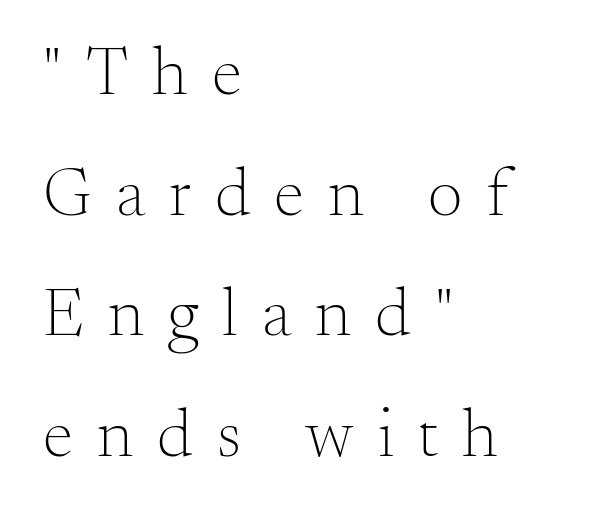
Q: Is the text bold? A: No.
Q: Is the text italic (slanted)? A: No, it is upright.
Q: Is the typeface a serif or a sans-serif typeface? A: Serif.
Q: Is the text underlined? A: No.
Q: How is the paragraph aligned? A: Left-aligned.
Q: Is the spacing between letters normal or unusually wide? A: Unusually wide.
Q: Width (condensed, normal, or wide)? A: Normal.
Q: Stroke contrast? A: Medium.
Q: x-height? A: Small.
Q: Monospaced? A: No.
